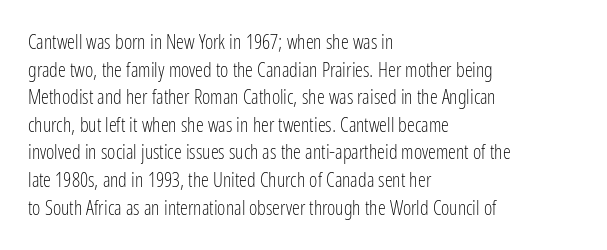
The image shows 20 px text type, upright; set left-aligned, normal line spacing (1.38x), normal letter spacing, not underlined.
